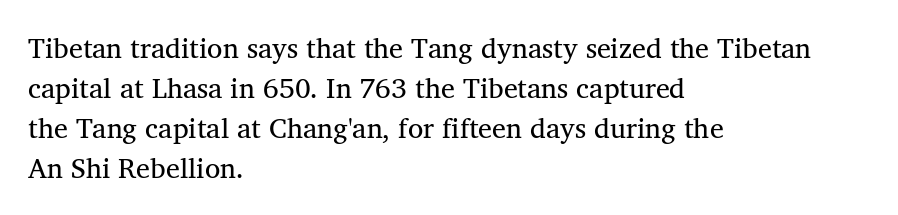
Q: Is the text bold? A: No.
Q: Is the typeface a serif or a sans-serif typeface? A: Serif.
Q: Is the text underlined? A: No.
Q: How is the paragraph aligned? A: Left-aligned.
Q: Is the spacing between letters normal or unusually wide? A: Normal.
Q: Is the spacing between lines tight, normal or loose? A: Normal.
Q: Width (condensed, normal, or wide)? A: Normal.
Q: Stroke contrast? A: Medium.
Q: x-height? A: Medium.
Q: Monospaced? A: No.
